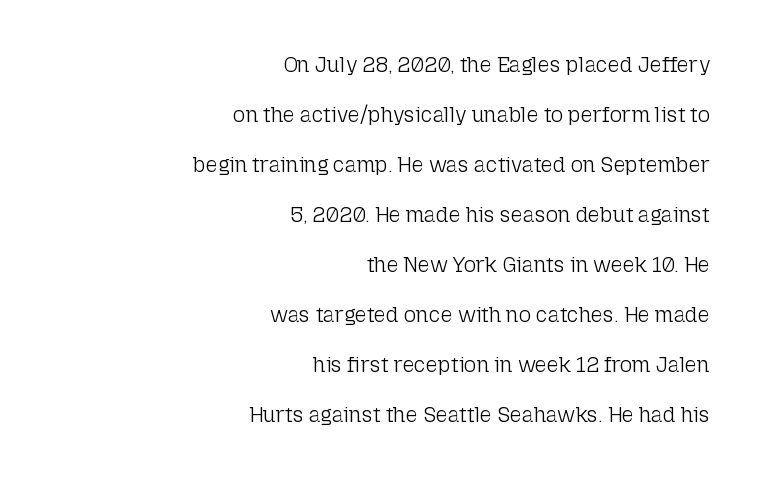
The image shows 21 px text type, upright; set right-aligned, loose line spacing (2.38x), normal letter spacing, not underlined.
